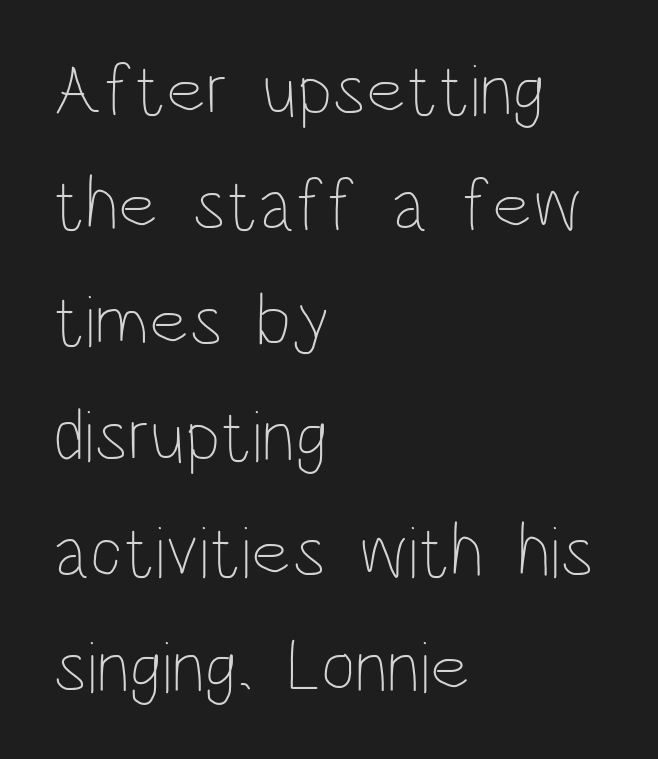
Q: Is the text bold? A: No.
Q: Is the text italic (slanted)? A: No, it is upright.
Q: Is the text underlined? A: No.
Q: How is the paragraph aligned? A: Left-aligned.
Q: Is the spacing between letters normal or unusually wide? A: Normal.
Q: Is the spacing between lines tight, normal or loose? A: Normal.
Q: Width (condensed, normal, or wide)? A: Condensed.
Q: Stroke contrast? A: Low.
Q: x-height? A: Large.
Q: Monospaced? A: No.
